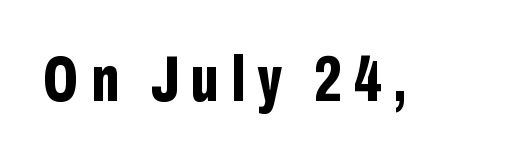
Q: Is the text bold? A: Yes.
Q: Is the text italic (slanted)? A: No, it is upright.
Q: Is the typeface a serif or a sans-serif typeface? A: Sans-serif.
Q: Is the text underlined? A: No.
Q: Width (condensed, normal, or wide)? A: Condensed.
Q: Stroke contrast? A: Low.
Q: x-height? A: Medium.
Q: Monospaced? A: No.
